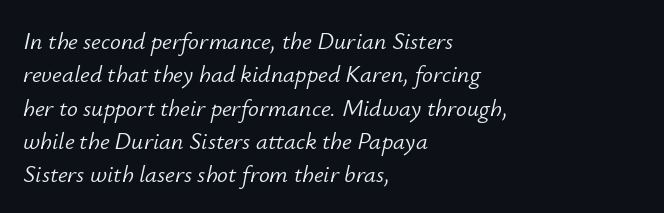
Line starts are locked; line ends wander. The leading is moderate, giving the passage an even texture. Italic? Definitely — the glyphs are oblique. The words here are not underlined. The letters sit at their default tracking, neither squeezed nor spread. Think standard paragraph weight, or any step lighter than that.
